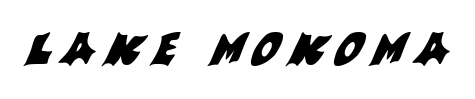
Q: Is the typeface a serif or a sans-serif typeface? A: Sans-serif.
Q: Is the text underlined? A: No.
Q: Is the spacing between letters normal or unusually wide? A: Unusually wide.
Q: Width (condensed, normal, or wide)? A: Normal.
Q: Stroke contrast? A: Medium.
Q: x-height? A: Large.
Q: Monospaced? A: No.
